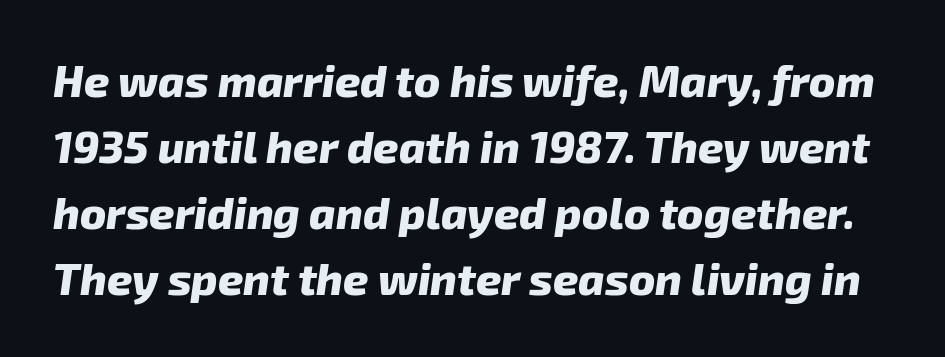
The image shows 44 px heavy type, italic (leaning right); set normal line spacing (1.5x), normal letter spacing, not underlined; low stroke contrast and a medium x-height.
